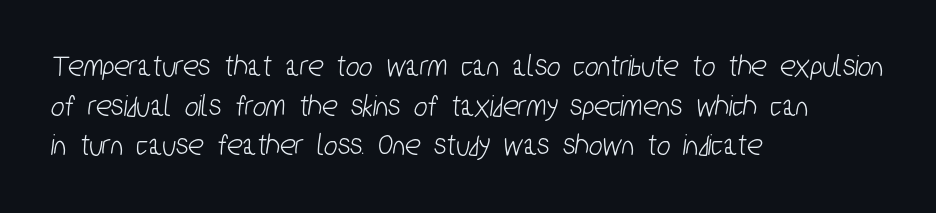
The image shows 32 px condensed sans-serif type; set left-aligned, line spacing 1.24x, normal letter spacing, not underlined; low stroke contrast and a medium x-height.
